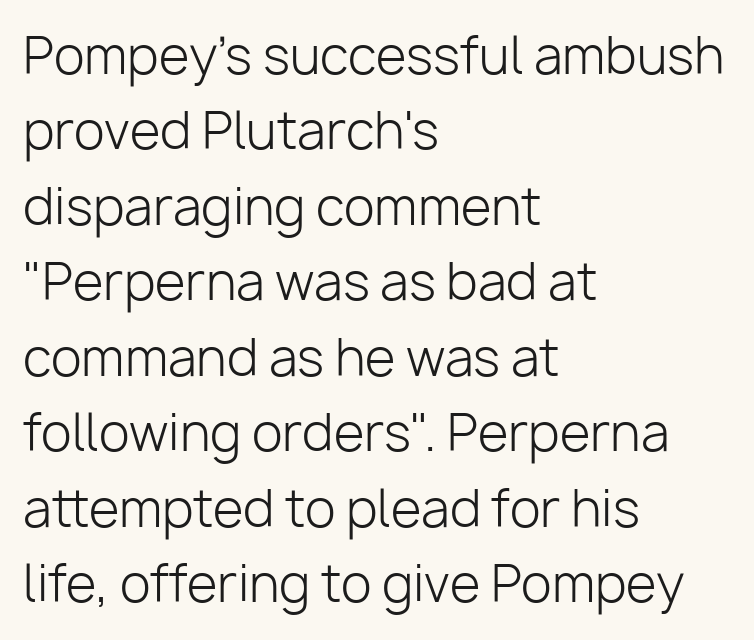
The words here are not underlined. Horizontally, the lines are justified to the leading edge only. Summary of vertical rhythm: regular, with standard interline spacing. These glyphs show unthickened strokes, regular width or finer.
